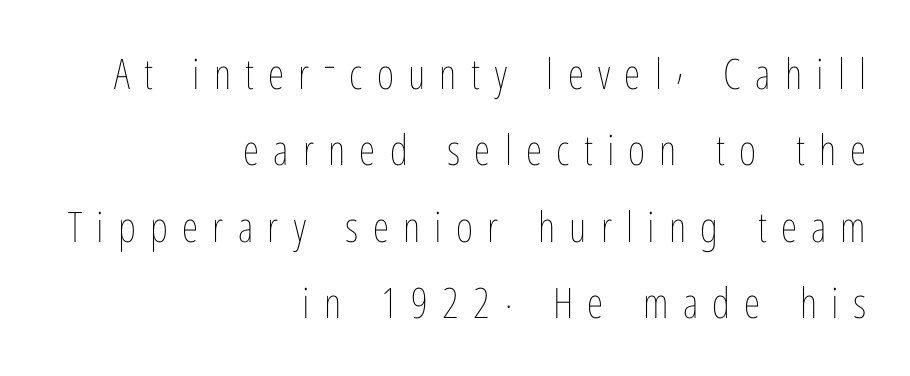
The image shows 42 px thin, condensed type, upright; set right-aligned, line spacing 1.82x, unusually wide letter spacing (+0.34 em), not underlined; low stroke contrast and a medium x-height.
